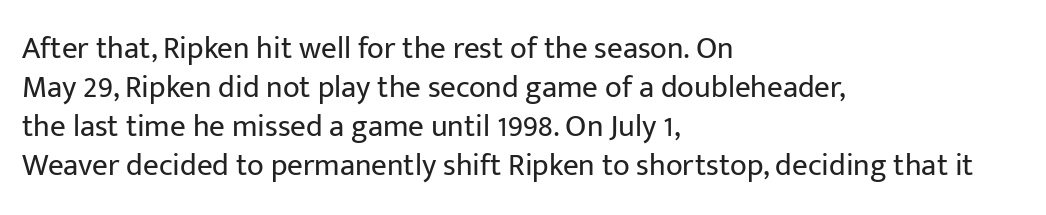
{"serif": "no", "italic": "no", "bold": "no", "weight": "regular", "width": "normal", "stroke_contrast": "low", "x_height": "medium", "monospaced": "no", "underline": "no", "align": "left", "line_spacing": "normal", "line_spacing_ratio": 1.26, "letter_spacing": "normal", "letter_spacing_em": 0.0, "glyph_px": 31}
